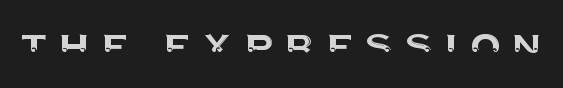
Varying glyph widths throughout — classic text-font behaviour. Do the letters lean? They stand straight. Honestly, there is no underline to notice here at all. The face used here is a sans, in the tradition of grotesques and geometrics.
